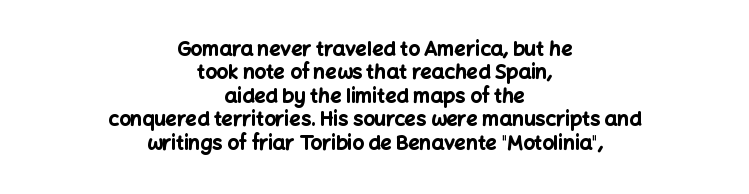
Q: Is the text bold? A: Yes.
Q: Is the text italic (slanted)? A: No, it is upright.
Q: Is the text underlined? A: No.
Q: How is the paragraph aligned? A: Centered.
Q: Is the spacing between letters normal or unusually wide? A: Normal.
